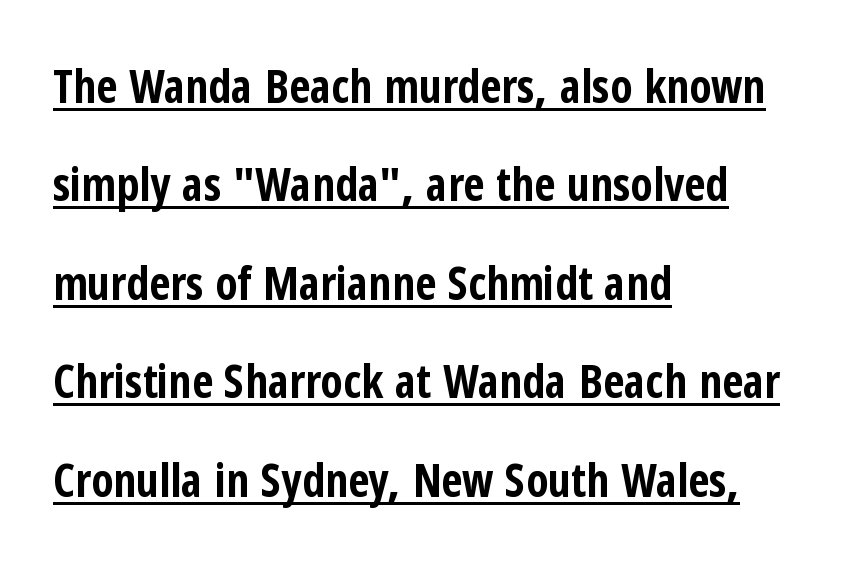
Q: Is the text bold? A: Yes.
Q: Is the text italic (slanted)? A: No, it is upright.
Q: Is the typeface a serif or a sans-serif typeface? A: Sans-serif.
Q: Is the text underlined? A: Yes.
Q: How is the paragraph aligned? A: Left-aligned.
Q: Is the spacing between letters normal or unusually wide? A: Normal.
Q: Is the spacing between lines tight, normal or loose? A: Loose.
Q: Width (condensed, normal, or wide)? A: Condensed.
Q: Stroke contrast? A: Low.
Q: x-height? A: Medium.
Q: Monospaced? A: No.
